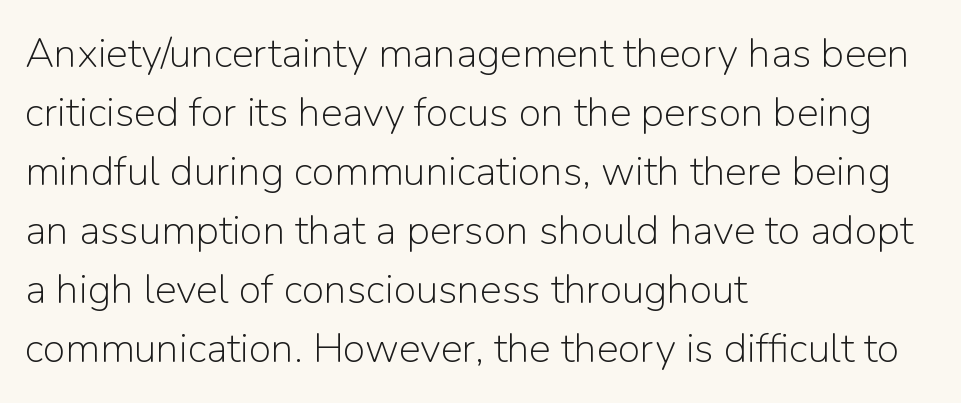
Characters follow at the spacing the type designer built in. Nope, not italic — everything's standing straight. The specimen omits any rule beneath the text block's lines. Type style note: lacks serifs. In terms of leading, this rendering sits right in the middle.
